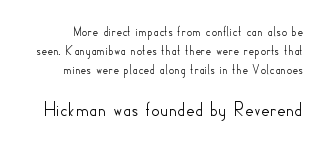
{"italic": "no", "underline": "no", "line_spacing": "normal", "line_spacing_ratio": 1.37, "letter_spacing": "normal", "letter_spacing_em": 0.0, "larger_block": "second", "size_ratio": 1.5, "glyph_px": 21}
